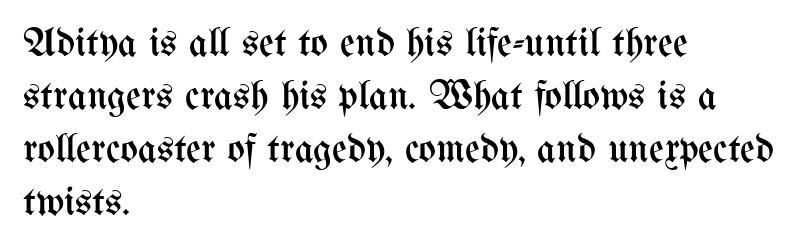
{"italic": "no", "bold": "no", "weight": "regular", "width": "condensed", "stroke_contrast": "medium", "x_height": "medium", "monospaced": "no", "underline": "no", "align": "left", "line_spacing": "normal", "line_spacing_ratio": 1.29, "letter_spacing": "normal", "letter_spacing_em": 0.0, "glyph_px": 41}
